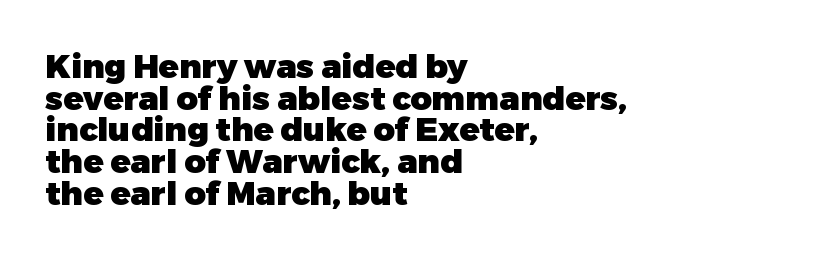
The image shows 33 px heavy sans-serif type, upright; set left-aligned, tight line spacing (0.96x), normal letter spacing, not underlined; low stroke contrast and a medium x-height.
